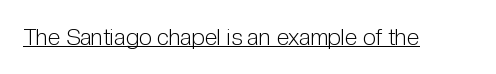
The image shows 23 px text type, upright; set normal letter spacing, underlined.
